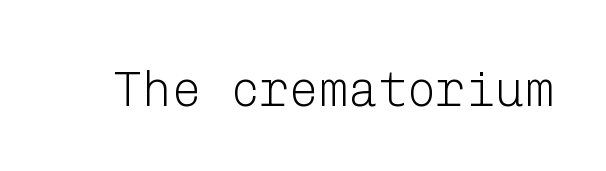
{"serif": "no", "italic": "no", "bold": "no", "weight": "light", "width": "normal", "stroke_contrast": "low", "x_height": "medium", "underline": "no", "letter_spacing": "normal", "letter_spacing_em": 0.0, "glyph_px": 49}
